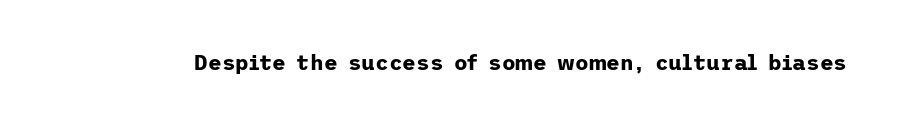
Q: Is the text bold? A: Yes.
Q: Is the text italic (slanted)? A: No, it is upright.
Q: Is the text underlined? A: No.
Q: Is the spacing between letters normal or unusually wide? A: Normal.
